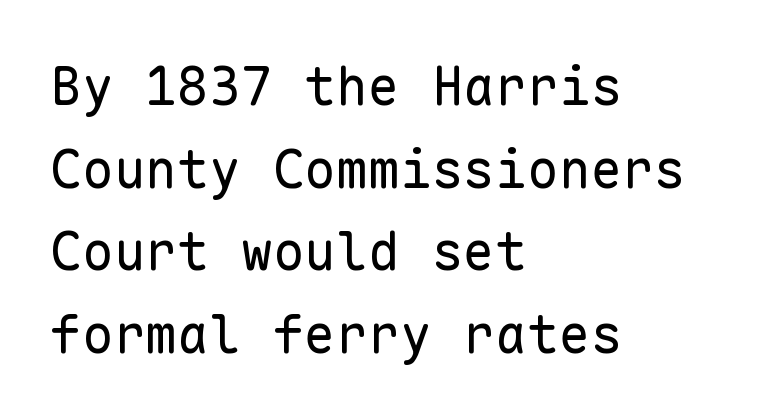
The image shows 53 px regular-weight sans-serif type, upright, monospaced; set left-aligned, normal line spacing (1.56x), normal letter spacing, not underlined; low stroke contrast and a medium x-height.
